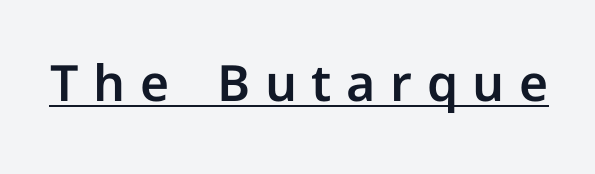
{"serif": "no", "italic": "no", "width": "normal", "stroke_contrast": "low", "x_height": "medium", "monospaced": "no", "underline": "yes", "letter_spacing": "wide", "letter_spacing_em": 0.29, "glyph_px": 50}
